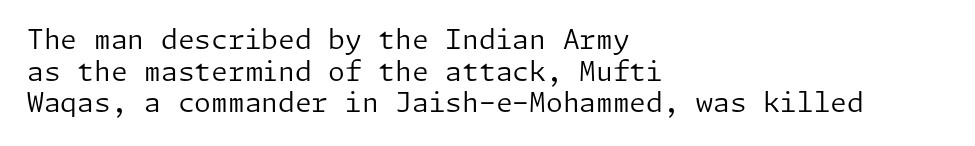
The image shows 27 px text type, upright; set left-aligned, line spacing 1.17x, normal letter spacing, not underlined.
